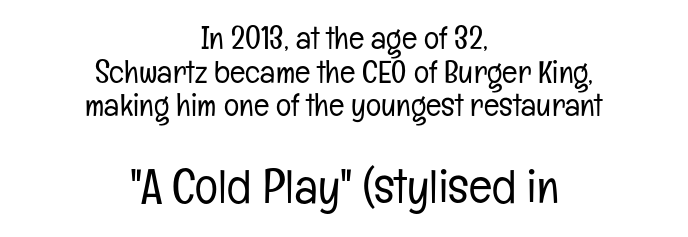
{"serif": "no", "italic": "no", "bold": "no", "weight": "light", "width": "condensed", "stroke_contrast": "low", "x_height": "medium", "monospaced": "no", "underline": "no", "align": "center", "line_spacing": "tight", "line_spacing_ratio": 1.05, "letter_spacing": "normal", "letter_spacing_em": 0.0, "larger_block": "second", "size_ratio": 1.5, "glyph_px": 48}
